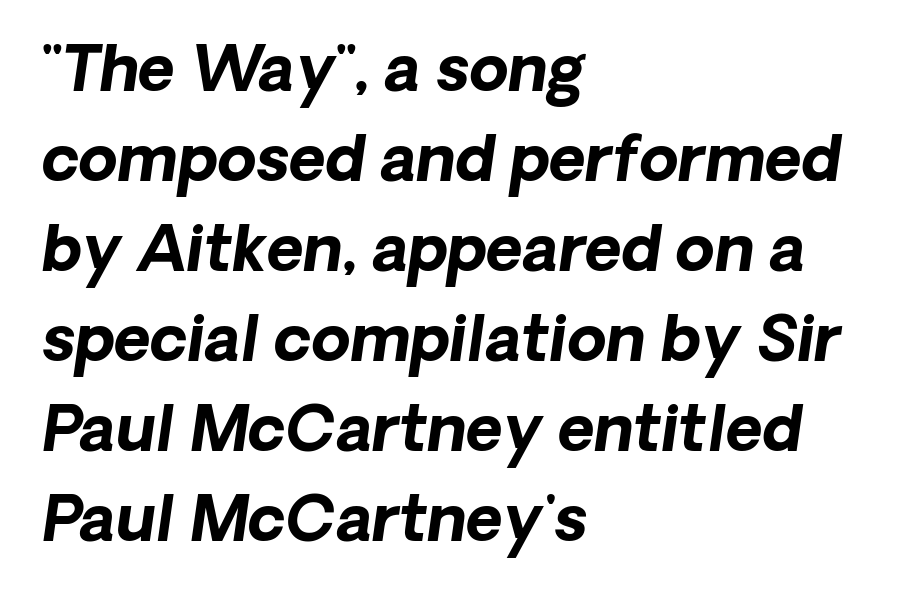
The image shows 63 px bold sans-serif type; set left-aligned, normal line spacing (1.43x), normal letter spacing, not underlined; low stroke contrast and a medium x-height.
